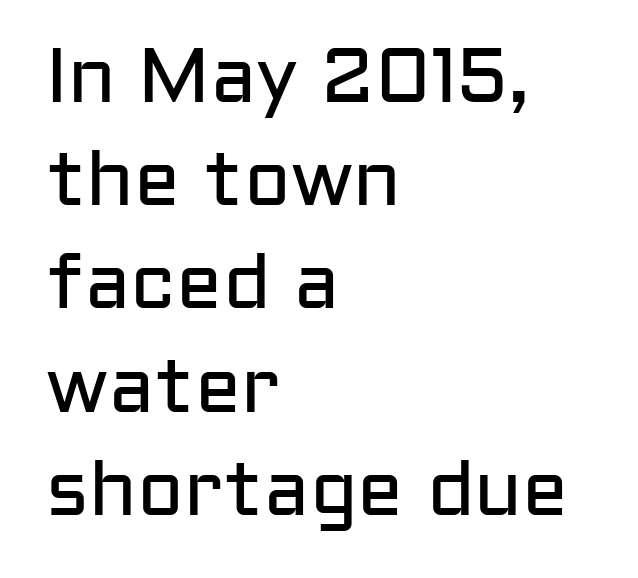
Q: Is the text bold? A: No.
Q: Is the text italic (slanted)? A: No, it is upright.
Q: Is the typeface a serif or a sans-serif typeface? A: Sans-serif.
Q: Is the text underlined? A: No.
Q: How is the paragraph aligned? A: Left-aligned.
Q: Is the spacing between letters normal or unusually wide? A: Normal.
Q: Is the spacing between lines tight, normal or loose? A: Normal.
Q: Width (condensed, normal, or wide)? A: Normal.
Q: Stroke contrast? A: Low.
Q: x-height? A: Medium.
Q: Monospaced? A: No.
